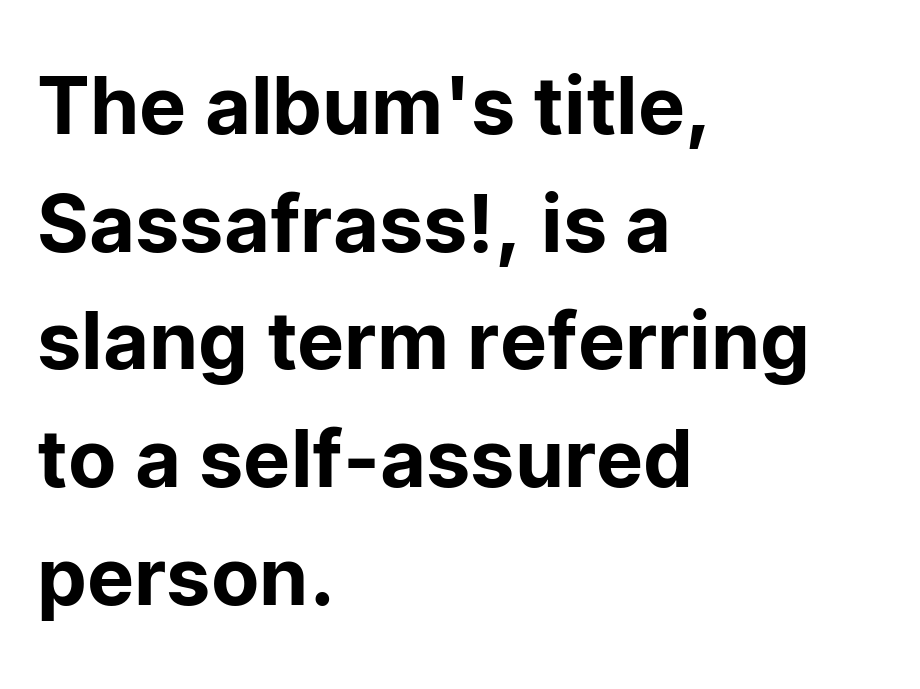
{"serif": "no", "italic": "no", "width": "normal", "stroke_contrast": "low", "x_height": "medium", "monospaced": "no", "underline": "no", "align": "left", "line_spacing": "normal", "line_spacing_ratio": 1.49, "letter_spacing": "normal", "letter_spacing_em": 0.0, "glyph_px": 79}
